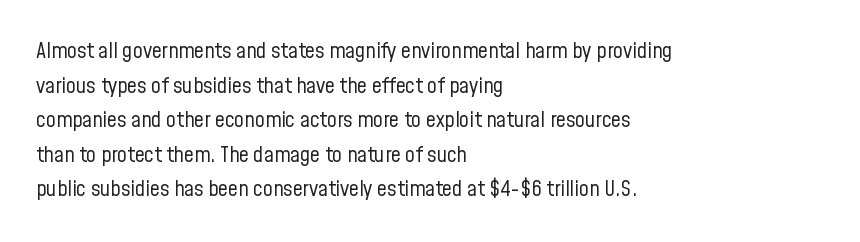
The image shows 22 px text type, upright; set left-aligned, normal line spacing (1.57x), normal letter spacing, not underlined.
